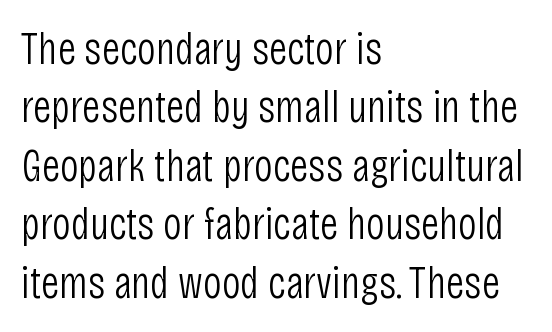
Reading down the block, your eye returns to a fixed left position each line. No chunkiness to these letters — they're not bold. Nothing sits at the stroke ends, so this counts as sans-serif. You could not count columns in this text — the font is proportionally spaced. It's the straight-up-and-down kind of type. The vertical gap from one line to the next is medium.
